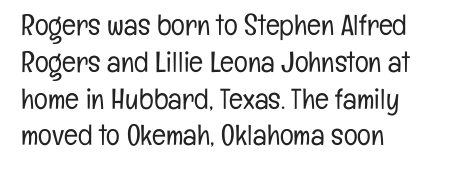
Characters remain perfectly vertical along every line. Think standard paragraph weight, or any step lighter than that. Letters rest on an invisible, unmarked baseline. The face used here is a sans, in the tradition of grotesques and geometrics.
